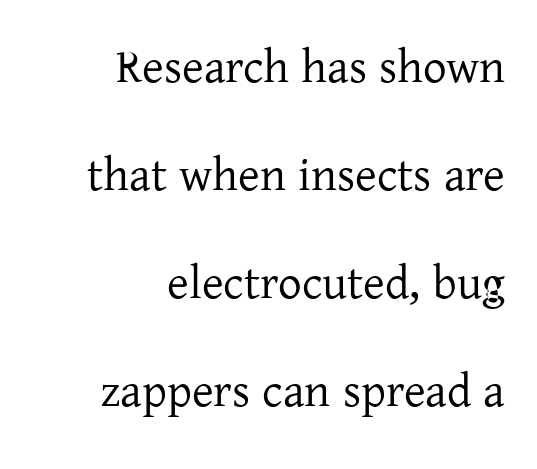
The image shows 47 px regular-weight serif type, upright; set right-aligned, loose line spacing (2.3x), normal letter spacing, not underlined; low stroke contrast and a medium x-height.
